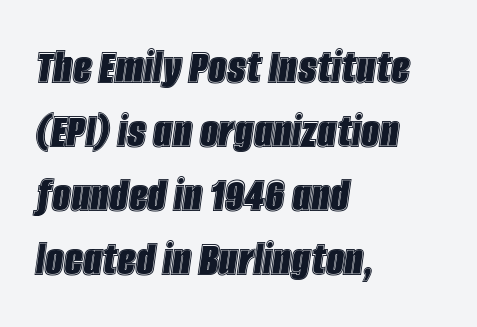
{"italic": "yes", "lean": "right", "slant_degrees": 8, "width": "condensed", "x_height": "large", "monospaced": "no", "underline": "no", "align": "left", "line_spacing_ratio": 1.23, "letter_spacing": "normal", "letter_spacing_em": 0.0, "glyph_px": 52}
